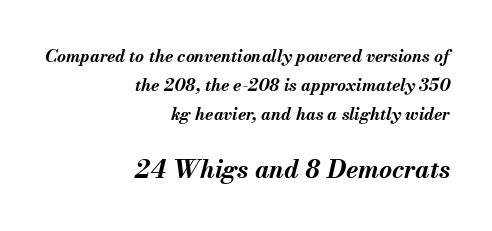
The image shows 25 px bold type, italic (leaning right); set right-aligned, line spacing 1.71x, normal letter spacing, not underlined; the second (bottom) block is 1.47x larger.
